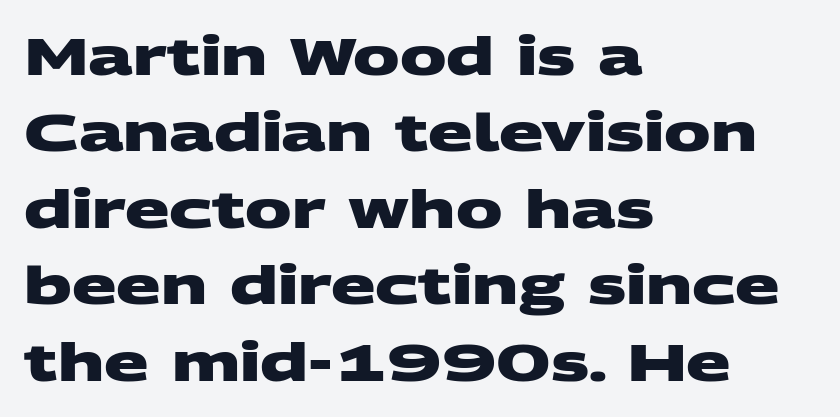
Typographic density is high because the face is bold. Typeset ragged right — the left edge is the straight one. The space between consecutive lines is moderate. Tracking here is standard; glyphs follow each other at the usual distance. Do the characters align in a grid? No, the font is proportional.
